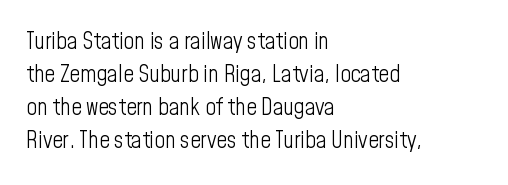
{"italic": "no", "bold": "no", "underline": "no", "align": "left", "line_spacing": "normal", "line_spacing_ratio": 1.44, "letter_spacing": "normal", "letter_spacing_em": 0.0, "glyph_px": 23}
